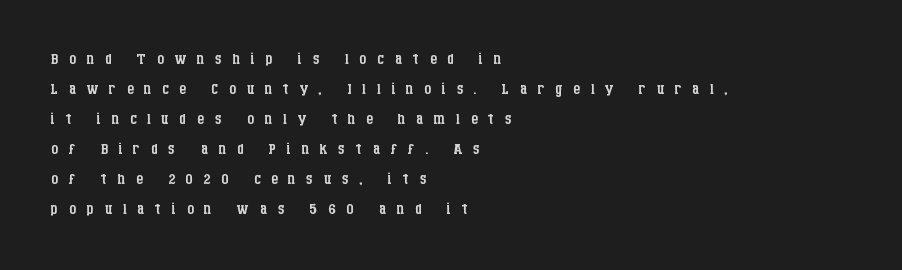
Q: Is the text bold? A: No.
Q: Is the text italic (slanted)? A: No, it is upright.
Q: Is the text underlined? A: No.
Q: How is the paragraph aligned? A: Left-aligned.
Q: Is the spacing between letters normal or unusually wide? A: Unusually wide.
Q: Is the spacing between lines tight, normal or loose? A: Normal.
